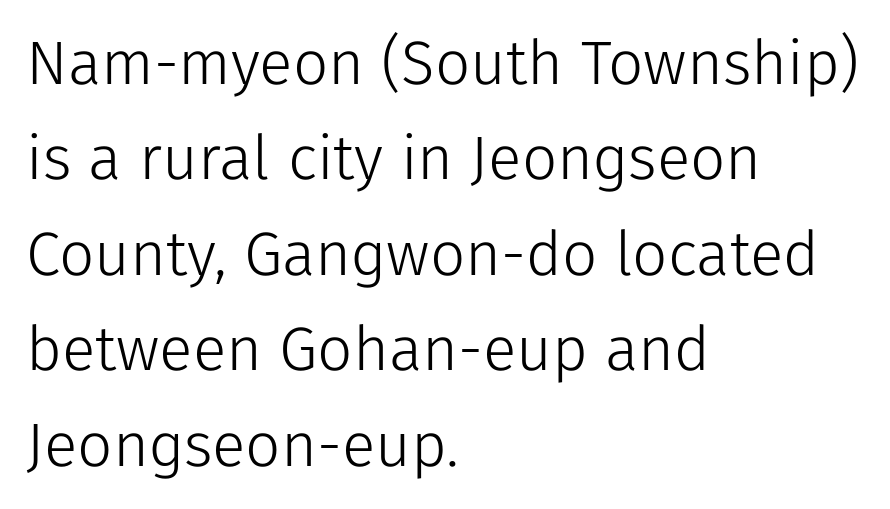
The image shows 62 px light sans-serif type, upright; set left-aligned, normal line spacing (1.54x), normal letter spacing, not underlined; low stroke contrast and a medium x-height.
